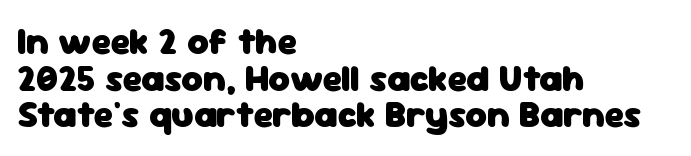
{"serif": "no", "italic": "no", "bold": "yes", "weight": "heavy", "width": "normal", "stroke_contrast": "low", "x_height": "medium", "monospaced": "no", "underline": "no", "align": "left", "line_spacing": "tight", "line_spacing_ratio": 0.99, "letter_spacing": "normal", "letter_spacing_em": 0.0, "glyph_px": 37}
